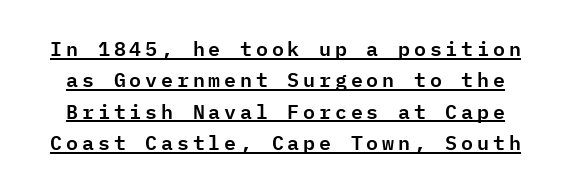
{"italic": "no", "underline": "yes", "line_spacing": "normal", "line_spacing_ratio": 1.57, "glyph_px": 20}
